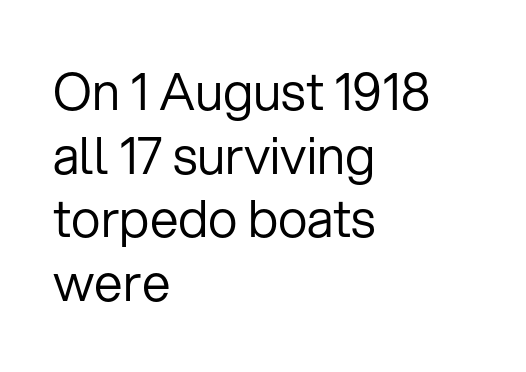
A classic flush-left, rag-right setting is used for this passage. Vertically, the passage feels balanced, rows spaced as you'd expect. Does the type have serifs? No, each stem ends abruptly. The type is set solid horizontally, with unmodified tracking. The foot of each line stays bare and open.
